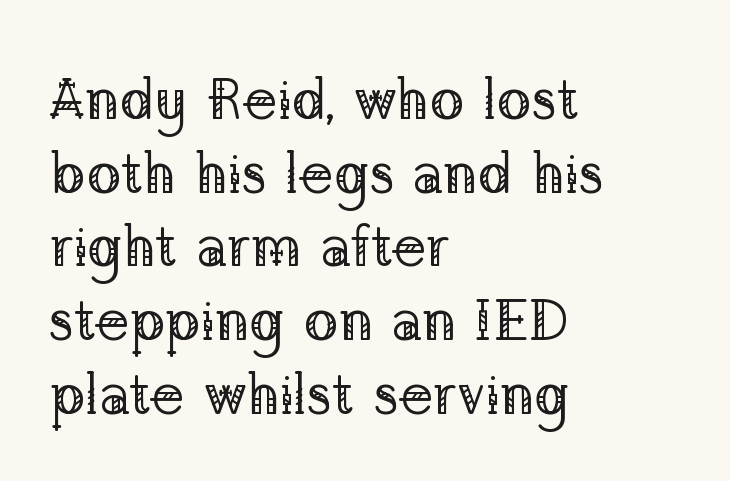
The image shows 58 px regular-weight serif type, upright; set left-aligned, normal line spacing (1.27x), normal letter spacing, not underlined; low stroke contrast and a medium x-height.
